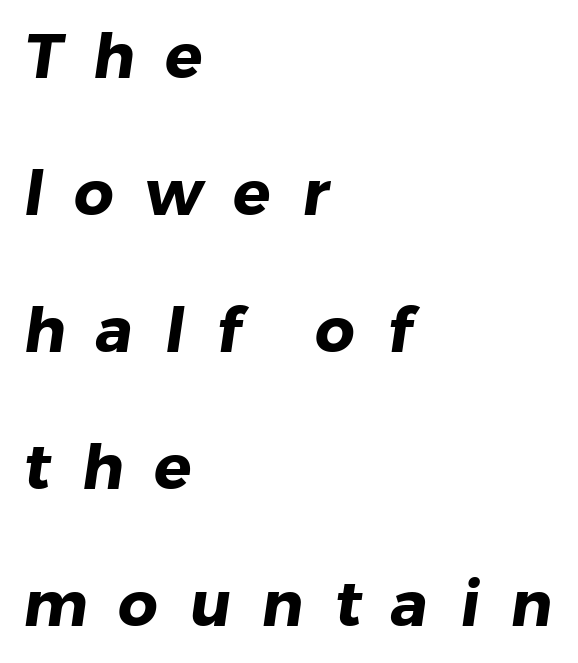
These lines are set flush left with a ragged right edge. Each letter keeps its own natural width here, so spacing adapts to shape. The tracking jumps out immediately: characters are airy and widely separated. The lines are spread far apart with generous leading. I'd call this a sans setting — the letters go barefoot. Descenders hang freely into open space.
